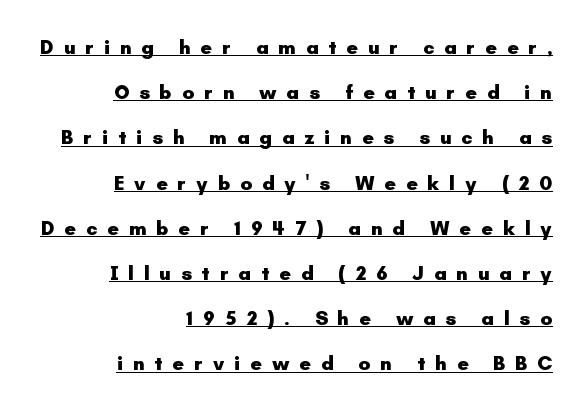
The image shows 20 px bold type, upright; set right-aligned, loose line spacing (2.26x), unusually wide letter spacing (+0.49 em), underlined.
